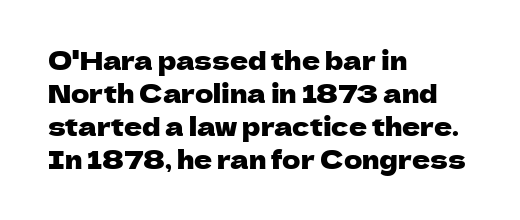
Q: Is the text italic (slanted)? A: No, it is upright.
Q: Is the text underlined? A: No.
Q: How is the paragraph aligned? A: Left-aligned.
Q: Is the spacing between letters normal or unusually wide? A: Normal.
Q: Is the spacing between lines tight, normal or loose? A: Normal.
